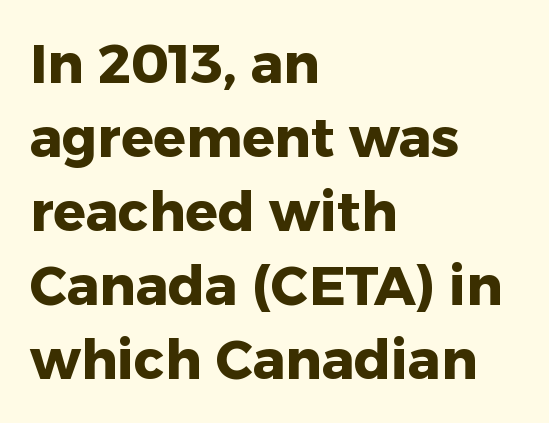
A bare baseline throughout the passage. The rendering keeps characters at their native spacing. A typesetter would mark this as roman, not italic. The ragged edge is on the right, which tells us the setting is flush left. A full-strength bold gives these letters their thick strokes. The face used here is a sans, in the tradition of grotesques and geometrics.
